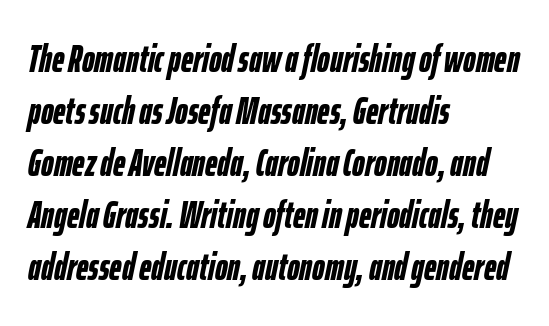
{"italic": "yes", "lean": "right", "slant_degrees": 12, "bold": "yes", "weight": "semibold", "width": "condensed", "stroke_contrast": "low", "x_height": "medium", "monospaced": "no", "underline": "no", "align": "left", "line_spacing": "normal", "line_spacing_ratio": 1.37, "letter_spacing": "normal", "letter_spacing_em": 0.0, "glyph_px": 38}
